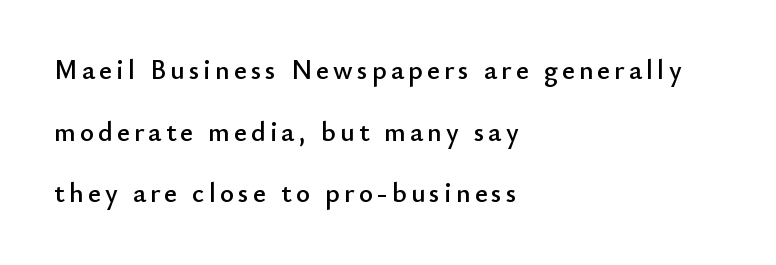
Q: Is the text italic (slanted)? A: No, it is upright.
Q: Is the text underlined? A: No.
Q: How is the paragraph aligned? A: Left-aligned.
Q: Is the spacing between lines tight, normal or loose? A: Loose.
